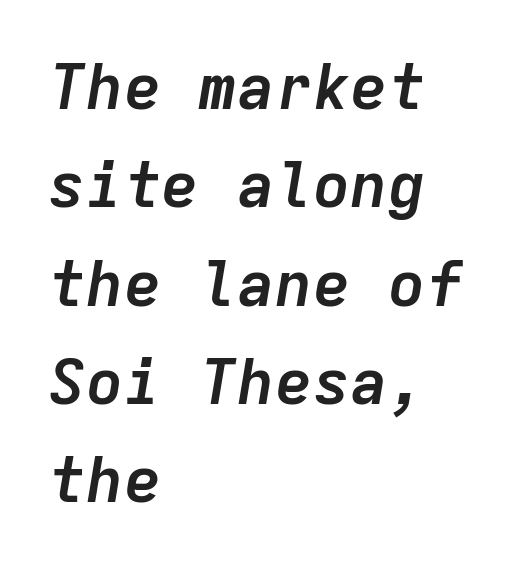
The image shows 63 px semibold type, italic (leaning right), monospaced; set left-aligned, normal line spacing (1.56x), normal letter spacing, not underlined; low stroke contrast and a medium x-height.
